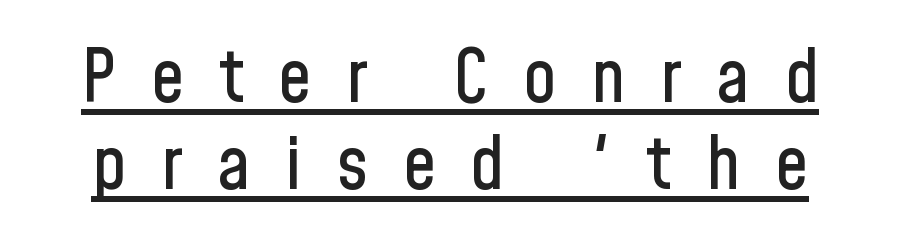
The passage shown is typed in a proportional face where columns would drift. Loose tracking; the words dissolve into strings of separated letters. Does the lettering tilt? It doesn't — this is upright. Look at the bottom of the vertical strokes: they stop flat, with no serifs. Underlined type.
